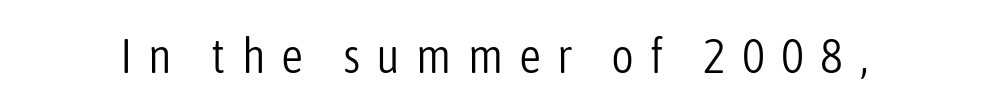
Nothing sits at the stroke ends, so this counts as sans-serif. The face used here is proportionally spaced, like ordinary book or web type. Every stem runs plumb, perpendicular to the baseline. The rendering inserts visible extra space after every character. The zone under the glyphs is completely vacant. Summary of weight: not heavy and not bold.
